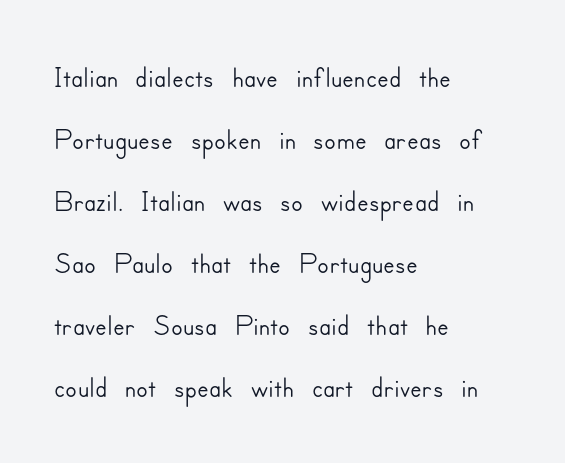
Each letter's strokes conclude bluntly, with no projecting serifs. A classic flush-left, rag-right setting is used for this passage. Rule under the text: the space is simply empty. This rendering leaves character spacing at its baseline value. Looks like regular typesetting: each glyph gets only the width it needs.
